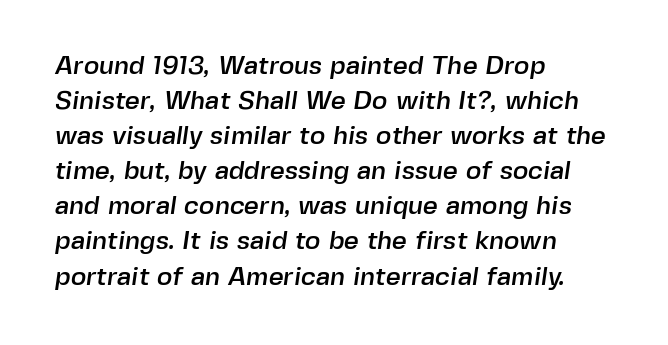
Q: Is the text underlined? A: No.
Q: How is the paragraph aligned? A: Left-aligned.
Q: Is the spacing between letters normal or unusually wide? A: Normal.
Q: Is the spacing between lines tight, normal or loose? A: Normal.
